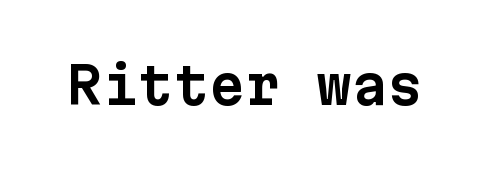
The image shows 51 px sans-serif type, upright, monospaced; set normal letter spacing, not underlined; low stroke contrast and a medium x-height.
